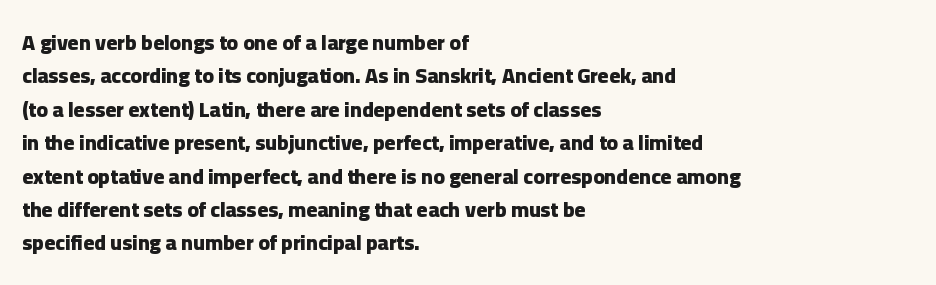
The lines sit at an ordinary, default distance from one another. Bare-footed words on every line. The rendering uses a bold face; every stroke is thick and dark. Posture: upright roman.
